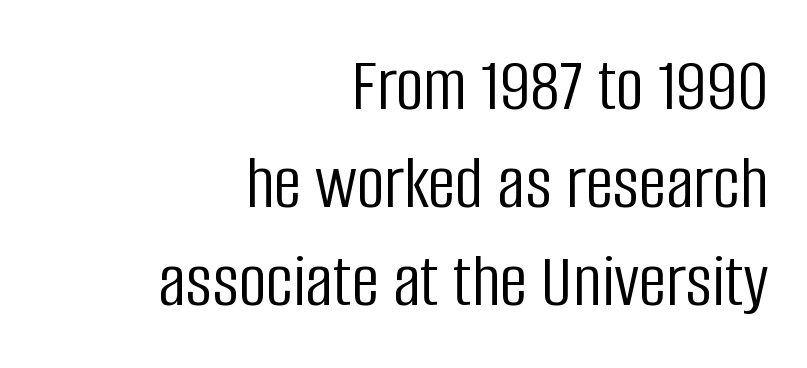
{"serif": "no", "italic": "no", "bold": "no", "weight": "light", "width": "condensed", "stroke_contrast": "low", "x_height": "large", "monospaced": "no", "underline": "no", "align": "right", "line_spacing": "normal", "line_spacing_ratio": 1.27, "letter_spacing": "normal", "letter_spacing_em": 0.0, "glyph_px": 77}
